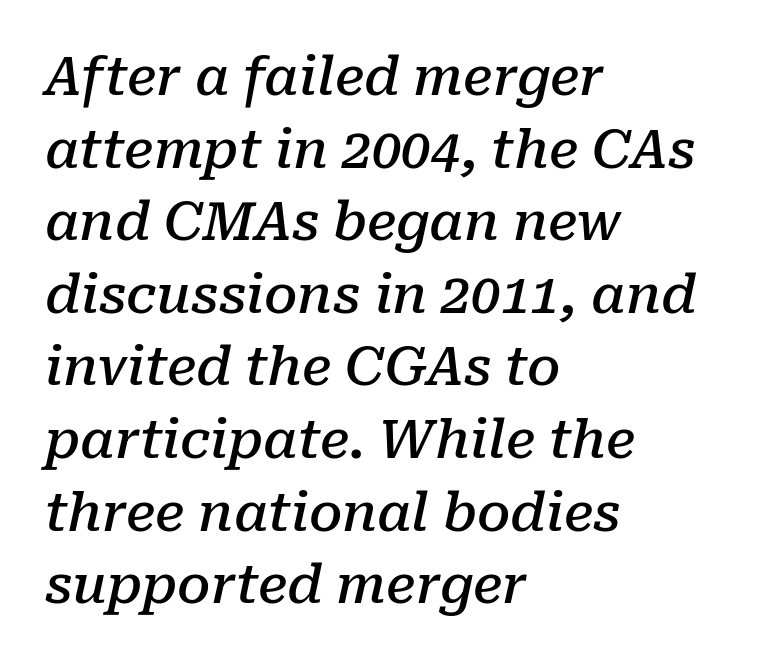
Spacing between characters is what you'd get straight out of the box. Rendered with sloped, italic letterforms. Little horizontal feet cap the strokes, marking this as serif type. As a designer I'd log this as weight 600, semibold.
